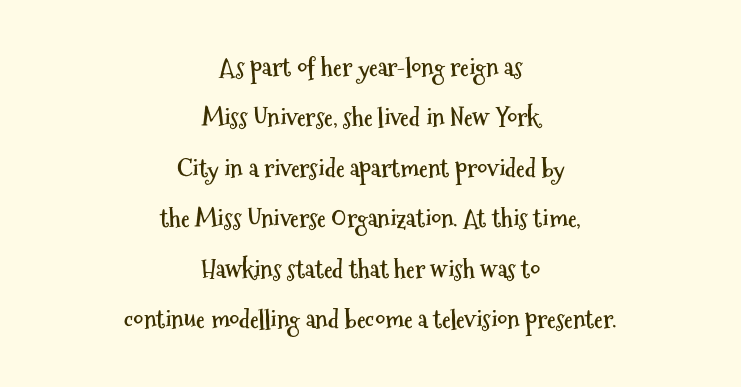
The image shows 25 px bold type, upright; set centered, loose line spacing (2.02x), normal letter spacing, not underlined.
